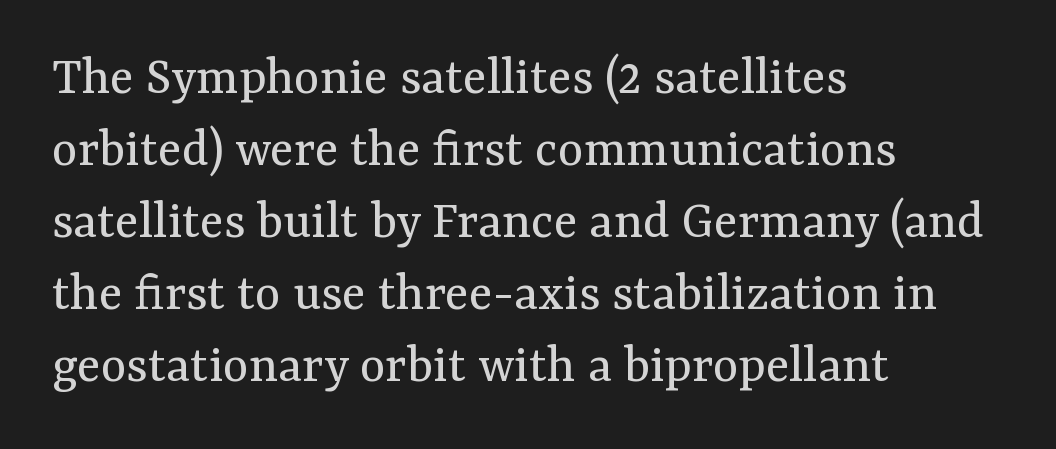
The image shows 55 px regular-weight serif type, upright; set left-aligned, normal line spacing (1.31x), normal letter spacing, not underlined; medium stroke contrast and a medium x-height.
